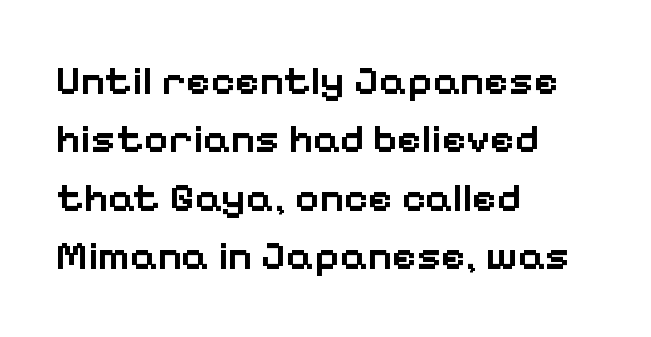
Is this a fixed-width face? No — the glyphs have proportional, varying widths. Stroke terminals: plain, sans-serif. No extra tracking has been applied to these lines. Check the space under the baseline: it is left empty.
